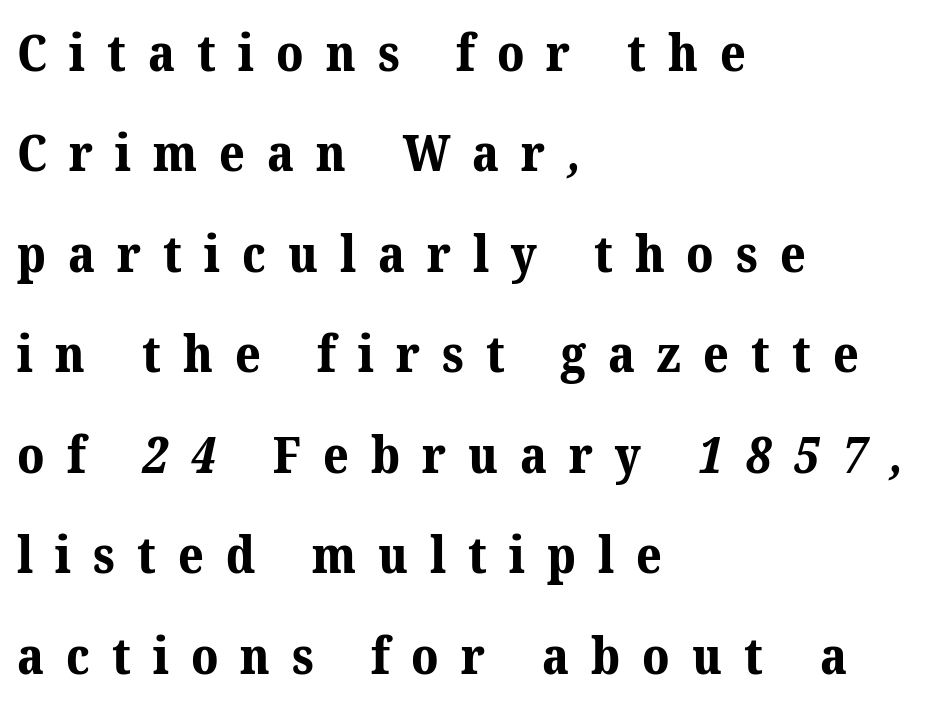
Q: Is the text bold? A: Yes.
Q: Is the typeface a serif or a sans-serif typeface? A: Serif.
Q: Is the text underlined? A: No.
Q: How is the paragraph aligned? A: Left-aligned.
Q: Is the spacing between letters normal or unusually wide? A: Unusually wide.
Q: Is the spacing between lines tight, normal or loose? A: Loose.
Q: Width (condensed, normal, or wide)? A: Normal.
Q: Stroke contrast? A: Medium.
Q: x-height? A: Medium.
Q: Monospaced? A: No.
